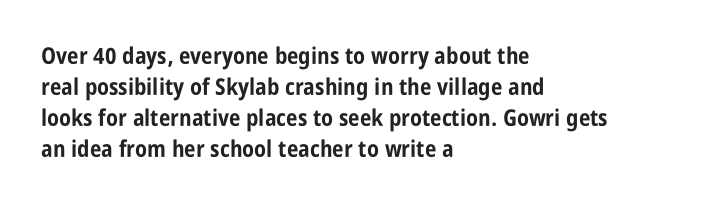
The image shows 23 px bold type, upright; set left-aligned, normal line spacing (1.35x), normal letter spacing, not underlined.
